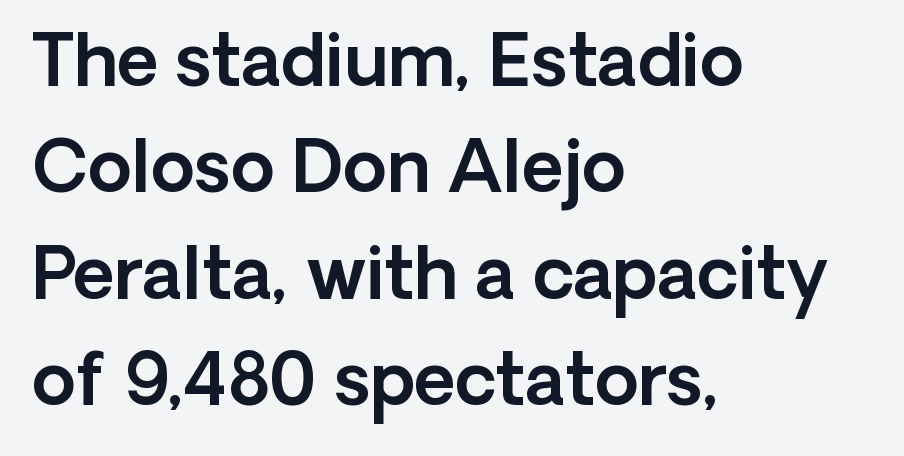
Q: Is the text italic (slanted)? A: No, it is upright.
Q: Is the typeface a serif or a sans-serif typeface? A: Sans-serif.
Q: Is the text underlined? A: No.
Q: How is the paragraph aligned? A: Left-aligned.
Q: Is the spacing between letters normal or unusually wide? A: Normal.
Q: Is the spacing between lines tight, normal or loose? A: Normal.
Q: Width (condensed, normal, or wide)? A: Normal.
Q: x-height? A: Medium.
Q: Monospaced? A: No.
